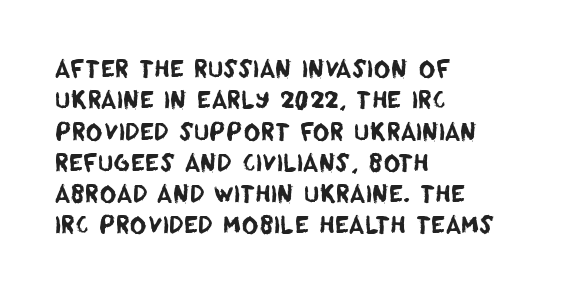
The image shows 23 px text type; set left-aligned, normal line spacing (1.36x), normal letter spacing, not underlined.
